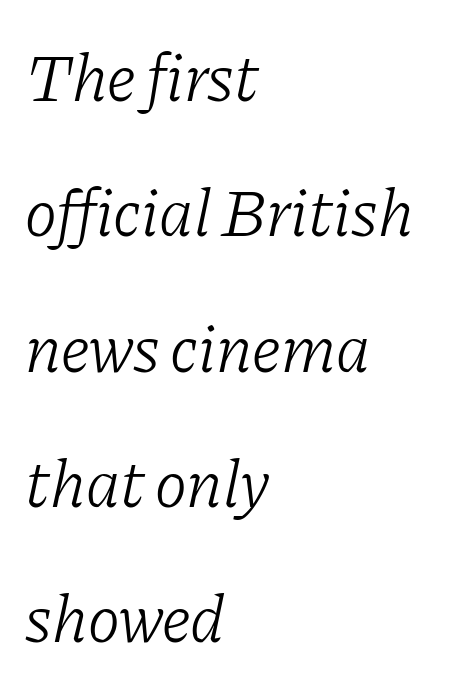
Q: Is the text bold? A: No.
Q: Is the text italic (slanted)? A: Yes, it leans right by about 11 degrees.
Q: Is the typeface a serif or a sans-serif typeface? A: Serif.
Q: Is the text underlined? A: No.
Q: How is the paragraph aligned? A: Left-aligned.
Q: Is the spacing between letters normal or unusually wide? A: Normal.
Q: Is the spacing between lines tight, normal or loose? A: Loose.
Q: Width (condensed, normal, or wide)? A: Normal.
Q: Stroke contrast? A: Low.
Q: x-height? A: Medium.
Q: Monospaced? A: No.
